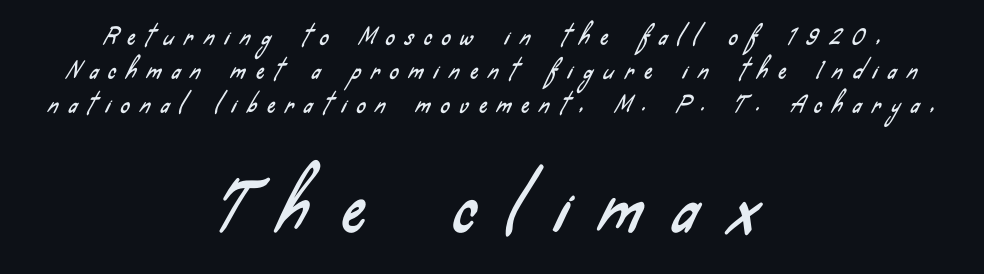
{"serif": "no", "width": "condensed", "stroke_contrast": "low", "x_height": "small", "monospaced": "no", "underline": "no", "align": "center", "line_spacing": "normal", "line_spacing_ratio": 1.55, "letter_spacing": "wide", "letter_spacing_em": 0.49, "larger_block": "second", "size_ratio": 2.95, "glyph_px": 65}
